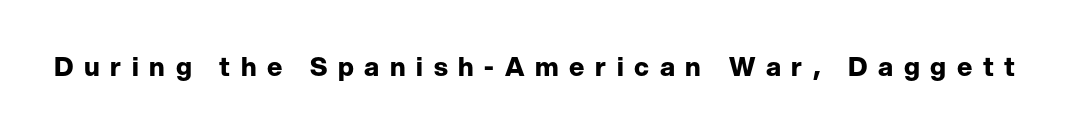
Q: Is the text bold? A: Yes.
Q: Is the text italic (slanted)? A: No, it is upright.
Q: Is the text underlined? A: No.
Q: Is the spacing between letters normal or unusually wide? A: Unusually wide.
